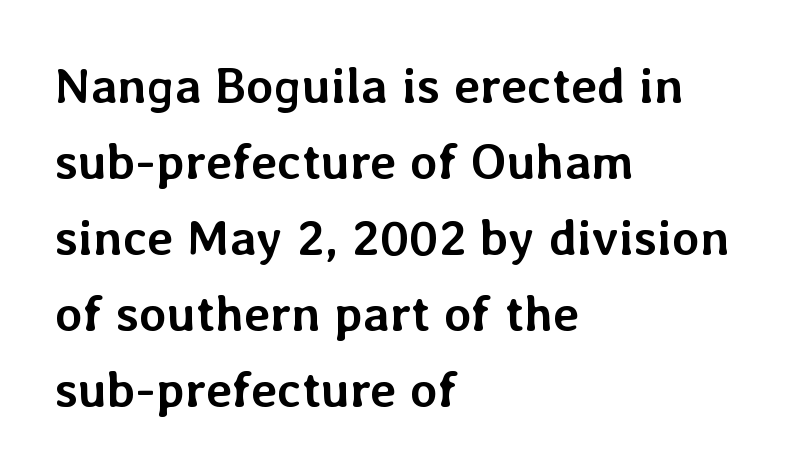
Unmarked baselines from the first word to the last. If you measured baseline to baseline, you'd find a middling distance. Compared with typical body copy, the letter spacing here is the same. Spacing verdict: proportional, widths tailored to each character. Each line starts at the same left margin while the right side varies. A typesetter would mark this as roman, not italic.
